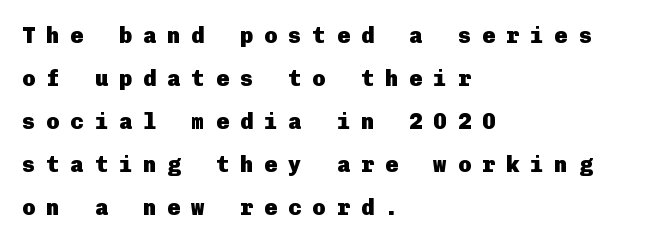
Q: Is the text bold? A: Yes.
Q: Is the text italic (slanted)? A: No, it is upright.
Q: Is the text underlined? A: No.
Q: How is the paragraph aligned? A: Left-aligned.
Q: Is the spacing between letters normal or unusually wide? A: Unusually wide.
Q: Is the spacing between lines tight, normal or loose? A: Loose.
